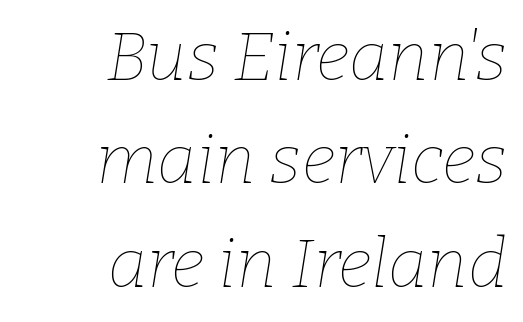
Caption: face not bold, strokes unweighted. These lines stack with their right ends in a neat column. Every character sits at an angle, as italics do. Nothing unusual about the tracking: characters are spaced as the font intends. Successive baselines arrive at the customary interval.
